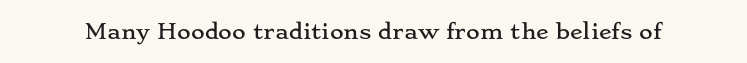
Every character sits straight up, as roman type does. The string is rendered with underlining switched off. Students, note that the glyphs here touch the page at normal intervals.
